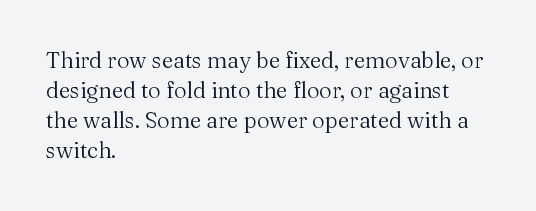
The letterforms sit shoulder to shoulder at normal distance. The space directly below the letters is spotless. Counters stay open thanks to moderate or lighter strokes. The vertical gap from one line to the next is medium. Ascenders rise straight up at ninety degrees. The ragged edge is on the right, which tells us the setting is flush left.
